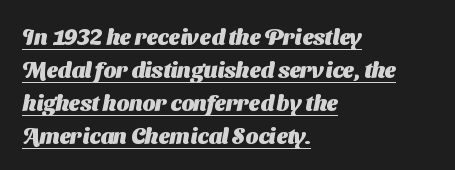
{"bold": "yes", "underline": "yes", "align": "left", "line_spacing": "normal", "line_spacing_ratio": 1.5, "letter_spacing": "normal", "letter_spacing_em": 0.0, "glyph_px": 22}
